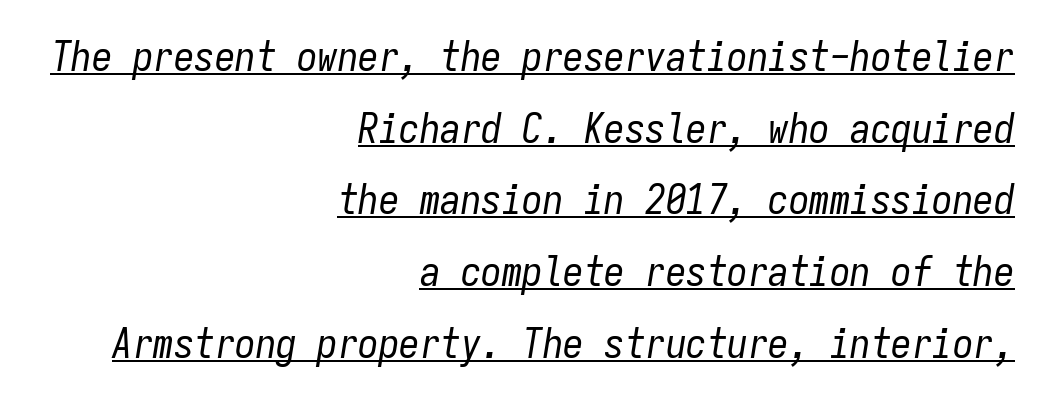
The image shows 41 px regular-weight, condensed type, italic (leaning right), monospaced; set right-aligned, line spacing 1.75x, normal letter spacing, underlined; low stroke contrast and a medium x-height.
